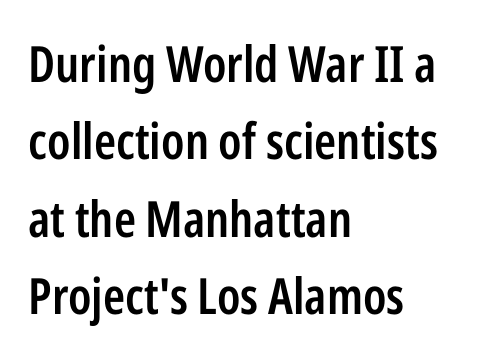
{"serif": "no", "italic": "no", "bold": "semi", "weight": "semibold", "width": "condensed", "stroke_contrast": "low", "x_height": "medium", "monospaced": "no", "underline": "no", "align": "left", "line_spacing": "normal", "line_spacing_ratio": 1.55, "letter_spacing": "normal", "letter_spacing_em": 0.0, "glyph_px": 50}
